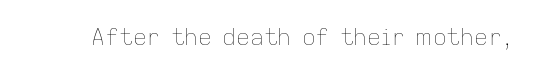
{"italic": "no", "bold": "no", "underline": "no", "letter_spacing": "normal", "letter_spacing_em": 0.0, "glyph_px": 23}
